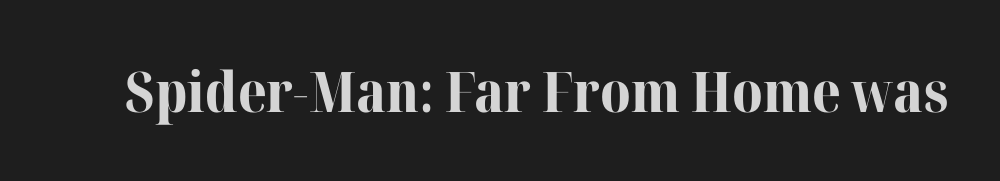
The image shows 56 px bold serif type, upright; set normal letter spacing, not underlined; high stroke contrast and a medium x-height.
